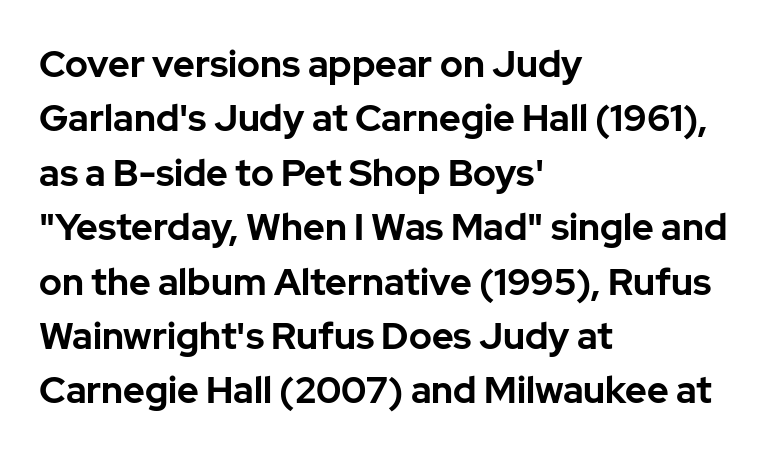
{"serif": "no", "italic": "no", "bold": "yes", "weight": "bold", "width": "normal", "stroke_contrast": "low", "x_height": "medium", "monospaced": "no", "underline": "no", "align": "left", "line_spacing": "normal", "line_spacing_ratio": 1.47, "letter_spacing": "normal", "letter_spacing_em": 0.0, "glyph_px": 37}
